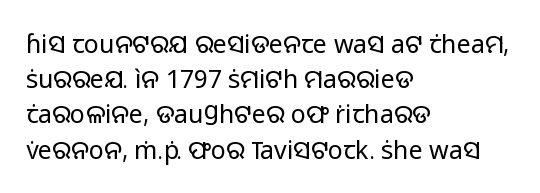
{"italic": "no", "bold": "no", "underline": "no", "align": "left", "line_spacing": "normal", "line_spacing_ratio": 1.41, "letter_spacing": "normal", "letter_spacing_em": 0.0, "glyph_px": 25}
